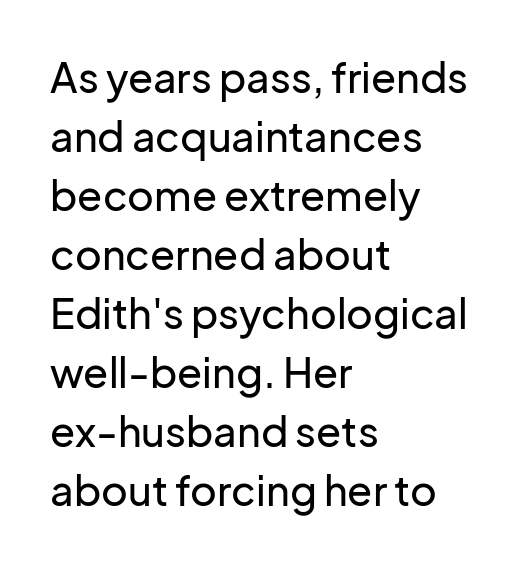
Looks like regular typesetting: each glyph gets only the width it needs. Leading: standard. This rendering leaves character spacing at its baseline value. Only glyphs here, with clear space below each row.
